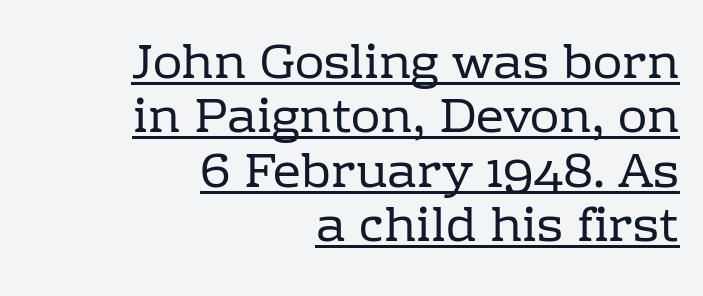
The image shows 49 px regular-weight serif type, upright; set right-aligned, tight line spacing (1.11x), normal letter spacing, underlined; low stroke contrast and a medium x-height.
